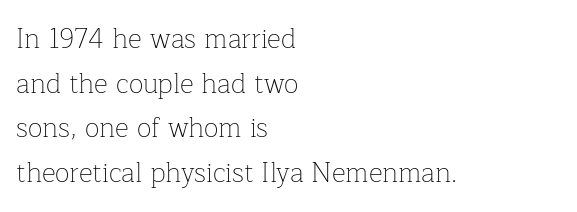
The type sits square on the baseline with zero lean. Descender tails drop into unmarked territory. The passage shown is not bold in any degree. Compared with typical paragraphs, the rows here are spaced about the same.
